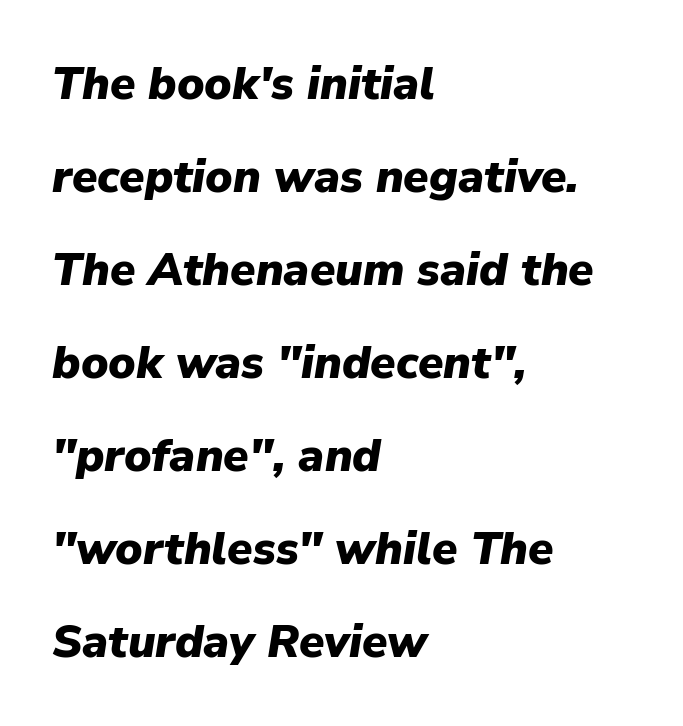
The image shows 46 px heavy type, italic (leaning right); set left-aligned, loose line spacing (2.02x), normal letter spacing, not underlined; low stroke contrast and a medium x-height.
